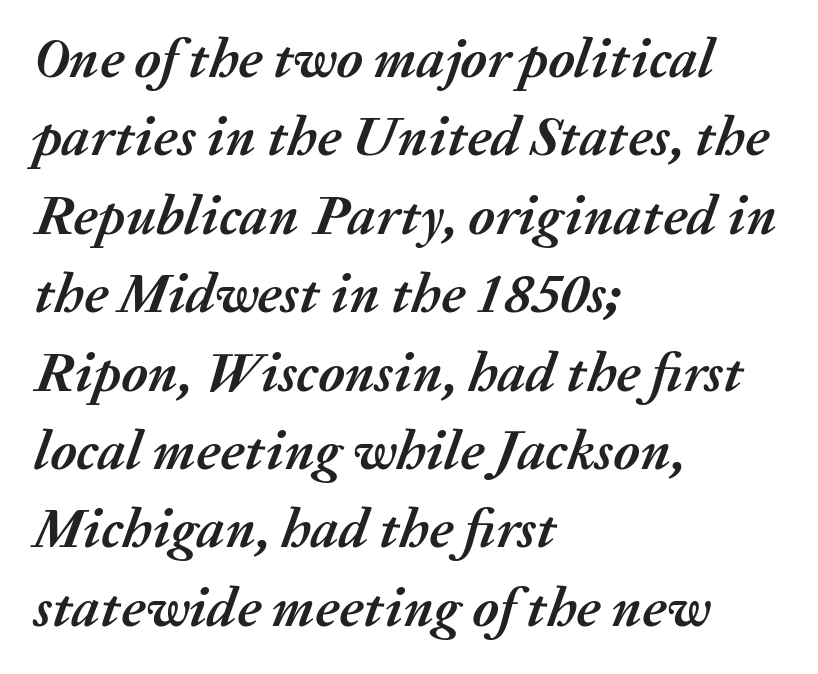
{"italic": "yes", "lean": "right", "slant_degrees": 20, "bold": "yes", "weight": "semibold", "width": "normal", "stroke_contrast": "medium", "x_height": "medium", "monospaced": "no", "underline": "no", "align": "left", "line_spacing": "normal", "line_spacing_ratio": 1.4, "letter_spacing": "normal", "letter_spacing_em": 0.0, "glyph_px": 56}
